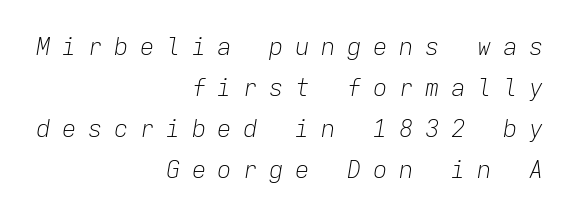
Q: Is the text bold? A: No.
Q: Is the text italic (slanted)? A: Yes, it leans right by about 9 degrees.
Q: Is the text underlined? A: No.
Q: How is the paragraph aligned? A: Right-aligned.
Q: Is the spacing between letters normal or unusually wide? A: Unusually wide.
